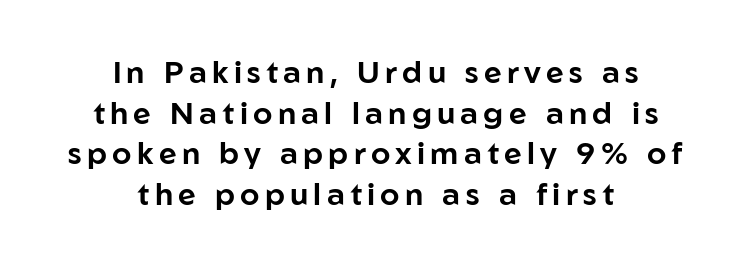
Look at the bottom of the vertical strokes: they stop flat, with no serifs. Alignment: centered. Honestly, the row spacing looks completely unremarkable. The specimen reads as upright at a glance. Check under the words: just untouched page.
